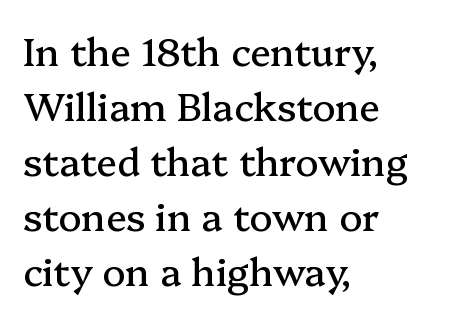
Q: Is the text italic (slanted)? A: No, it is upright.
Q: Is the typeface a serif or a sans-serif typeface? A: Serif.
Q: Is the text underlined? A: No.
Q: How is the paragraph aligned? A: Left-aligned.
Q: Is the spacing between letters normal or unusually wide? A: Normal.
Q: Is the spacing between lines tight, normal or loose? A: Normal.
Q: Width (condensed, normal, or wide)? A: Normal.
Q: Stroke contrast? A: Medium.
Q: x-height? A: Medium.
Q: Monospaced? A: No.
